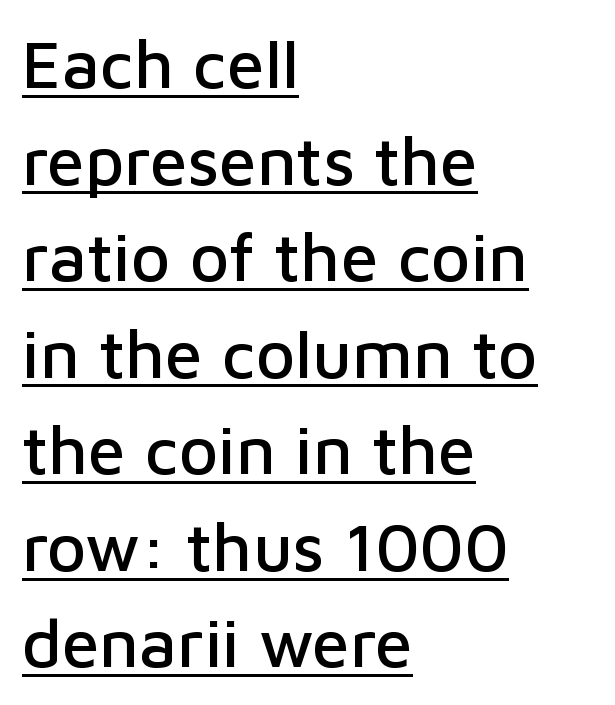
The image shows 68 px sans-serif type, upright; set left-aligned, normal line spacing (1.42x), normal letter spacing, underlined; low stroke contrast and a medium x-height.
